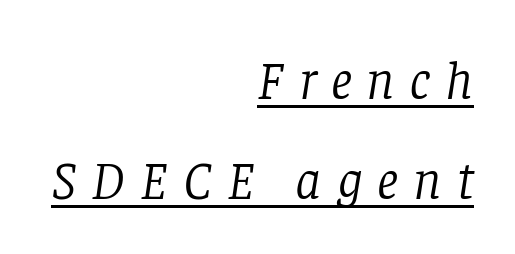
The image shows 54 px light serif type, italic (leaning right); set right-aligned, line spacing 1.86x, unusually wide letter spacing (+0.28 em), underlined; low stroke contrast and a large x-height.
